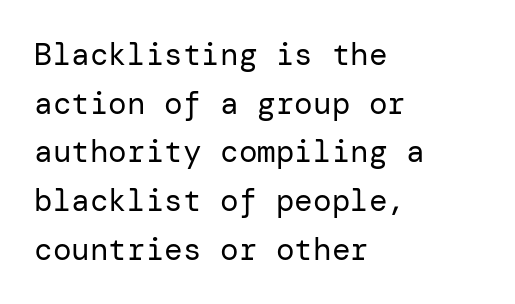
Q: Is the text bold? A: No.
Q: Is the text italic (slanted)? A: No, it is upright.
Q: Is the typeface a serif or a sans-serif typeface? A: Sans-serif.
Q: Is the text underlined? A: No.
Q: How is the paragraph aligned? A: Left-aligned.
Q: Is the spacing between letters normal or unusually wide? A: Normal.
Q: Is the spacing between lines tight, normal or loose? A: Normal.
Q: Width (condensed, normal, or wide)? A: Normal.
Q: Stroke contrast? A: Low.
Q: x-height? A: Medium.
